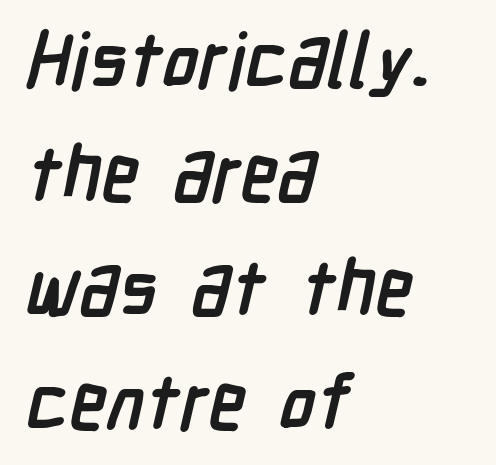
Does the type have serifs? No, each stem ends abruptly. These lines are rendered in a variable-pitch font. Baseline-to-baseline distance is the conventional proportion of letter height. The glyphs are unaccompanied by any horizontal stroke below them.
